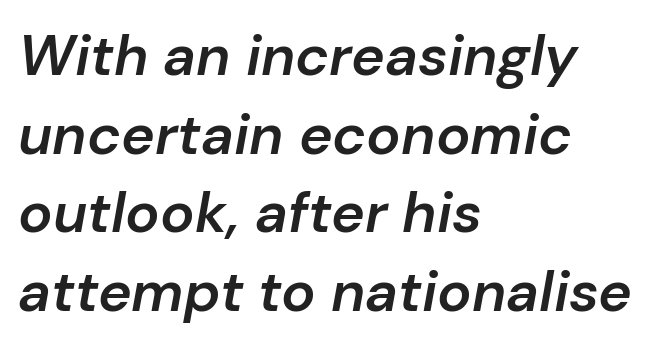
{"italic": "yes", "lean": "right", "slant_degrees": 10, "bold": "semi", "weight": "semibold", "width": "normal", "stroke_contrast": "low", "x_height": "medium", "monospaced": "no", "underline": "no", "align": "left", "line_spacing": "normal", "line_spacing_ratio": 1.38, "letter_spacing": "normal", "letter_spacing_em": 0.0, "glyph_px": 57}
